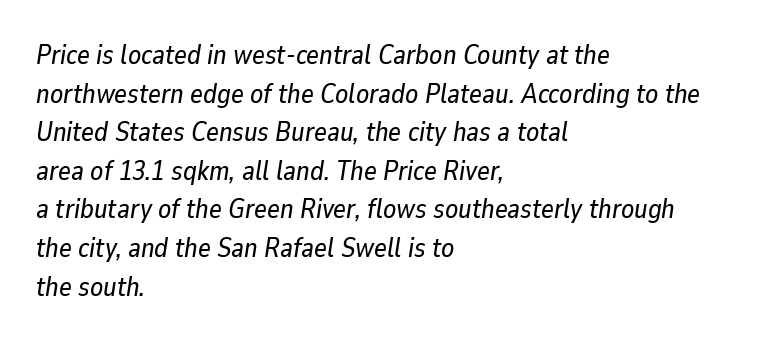
Q: Is the text italic (slanted)? A: Yes, it leans right by about 9 degrees.
Q: Is the text underlined? A: No.
Q: How is the paragraph aligned? A: Left-aligned.
Q: Is the spacing between letters normal or unusually wide? A: Normal.
Q: Is the spacing between lines tight, normal or loose? A: Normal.
